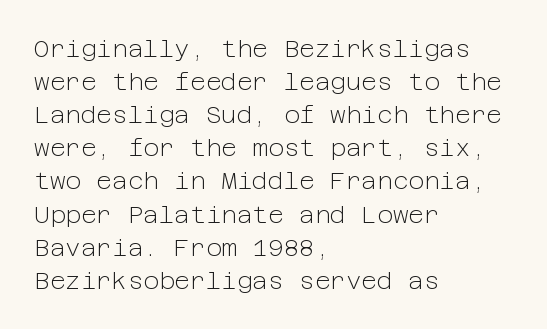
Q: Is the text bold? A: No.
Q: Is the text italic (slanted)? A: No, it is upright.
Q: Is the text underlined? A: No.
Q: How is the paragraph aligned? A: Left-aligned.
Q: Is the spacing between letters normal or unusually wide? A: Normal.
Q: Is the spacing between lines tight, normal or loose? A: Normal.
